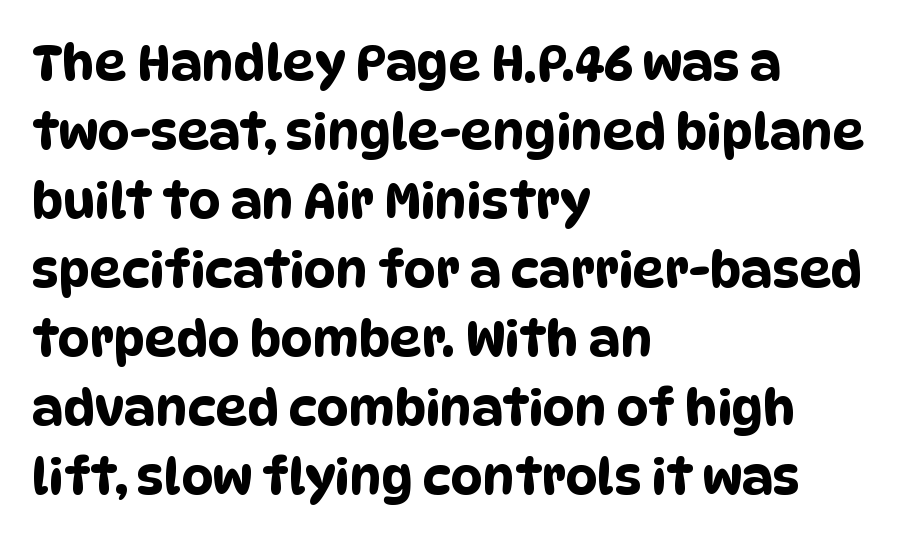
{"serif": "no", "width": "condensed", "stroke_contrast": "low", "x_height": "large", "monospaced": "no", "underline": "no", "align": "left", "line_spacing": "normal", "line_spacing_ratio": 1.38, "letter_spacing": "normal", "letter_spacing_em": 0.0, "glyph_px": 50}
